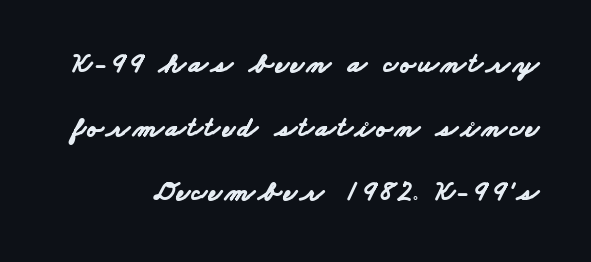
{"serif": "no", "bold": "yes", "weight": "bold", "width": "wide", "stroke_contrast": "low", "x_height": "small", "monospaced": "no", "underline": "no", "line_spacing": "loose", "line_spacing_ratio": 2.29, "glyph_px": 28}
